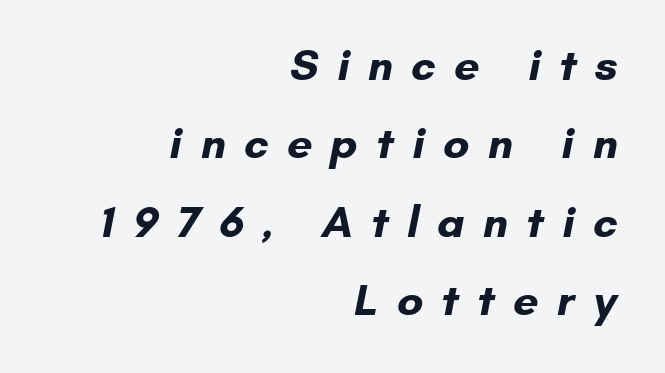
All the whitespace from short lines collects on the left. The passage shown is typeset with a sans-serif family. Do the characters align in a grid? No, the font is proportional. Type without underlining.
